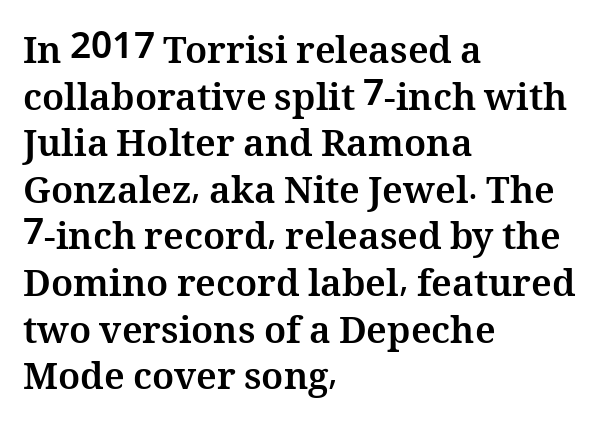
The image shows 37 px bold type, upright; set left-aligned, normal line spacing (1.26x), normal letter spacing, not underlined; medium stroke contrast and a medium x-height.
